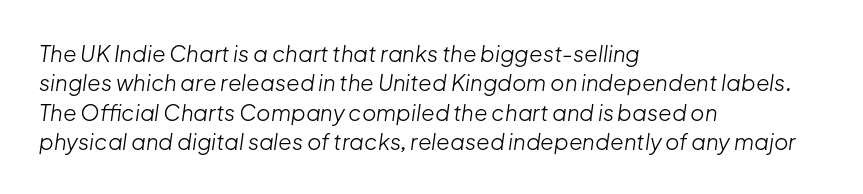
{"italic": "yes", "lean": "right", "slant_degrees": 8, "bold": "no", "underline": "no", "align": "left", "line_spacing": "normal", "line_spacing_ratio": 1.33, "letter_spacing": "normal", "letter_spacing_em": 0.0, "glyph_px": 22}
